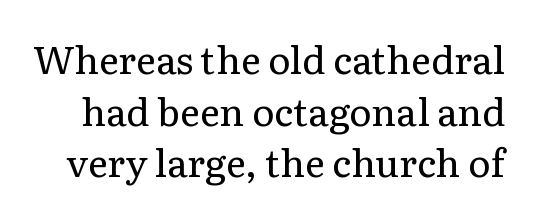
Q: Is the text bold? A: No.
Q: Is the text italic (slanted)? A: No, it is upright.
Q: Is the typeface a serif or a sans-serif typeface? A: Serif.
Q: Is the text underlined? A: No.
Q: Is the spacing between letters normal or unusually wide? A: Normal.
Q: Is the spacing between lines tight, normal or loose? A: Normal.
Q: Width (condensed, normal, or wide)? A: Normal.
Q: Stroke contrast? A: Low.
Q: x-height? A: Medium.
Q: Monospaced? A: No.
